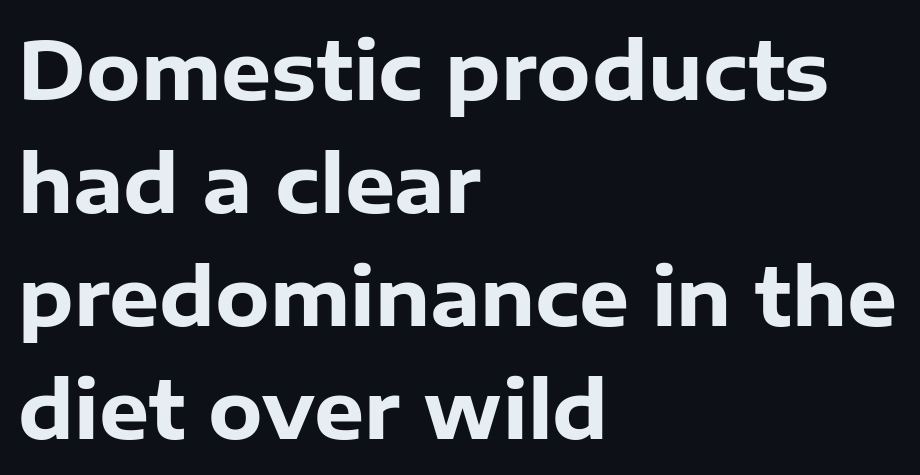
The image shows 79 px heavy sans-serif type, upright; set left-aligned, normal line spacing (1.43x), normal letter spacing, not underlined; low stroke contrast and a medium x-height.
